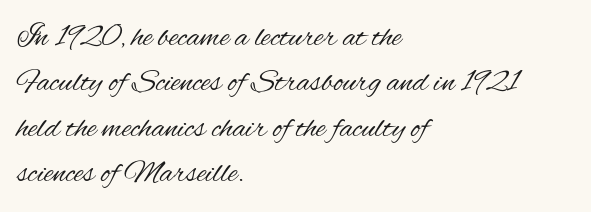
The image shows 32 px regular-weight, condensed sans-serif type; set left-aligned, normal line spacing (1.42x), normal letter spacing, not underlined; medium stroke contrast and a small x-height.
